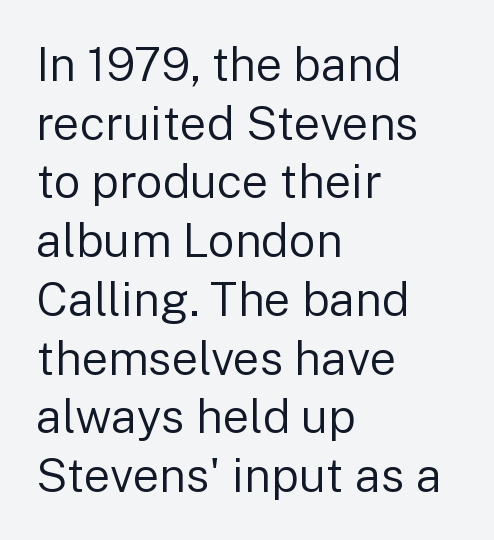
{"serif": "no", "italic": "no", "bold": "no", "weight": "regular", "width": "normal", "stroke_contrast": "low", "x_height": "medium", "monospaced": "no", "underline": "no", "align": "left", "line_spacing": "normal", "line_spacing_ratio": 1.25, "letter_spacing": "normal", "letter_spacing_em": 0.0, "glyph_px": 47}
